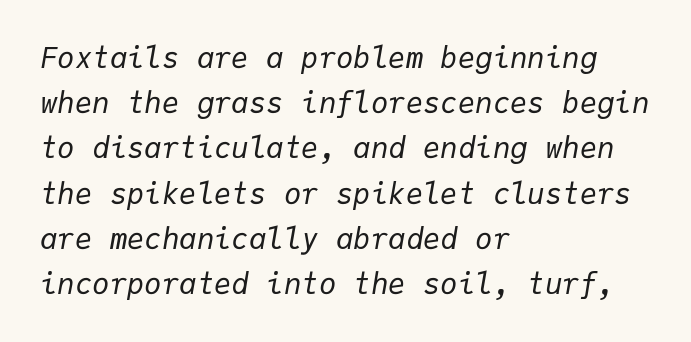
{"italic": "yes", "lean": "right", "slant_degrees": 9, "bold": "no", "weight": "regular", "width": "normal", "stroke_contrast": "low", "x_height": "medium", "monospaced": "yes", "underline": "no", "align": "left", "line_spacing": "normal", "line_spacing_ratio": 1.56, "letter_spacing": "normal", "letter_spacing_em": 0.0, "glyph_px": 29}
